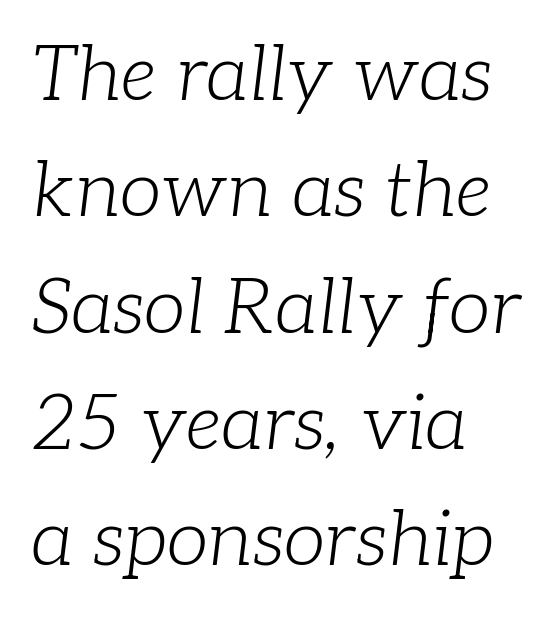
Q: Is the text bold? A: No.
Q: Is the text italic (slanted)? A: Yes, it leans right by about 7 degrees.
Q: Is the typeface a serif or a sans-serif typeface? A: Serif.
Q: Is the text underlined? A: No.
Q: How is the paragraph aligned? A: Left-aligned.
Q: Is the spacing between letters normal or unusually wide? A: Normal.
Q: Is the spacing between lines tight, normal or loose? A: Normal.
Q: Width (condensed, normal, or wide)? A: Normal.
Q: Stroke contrast? A: Low.
Q: x-height? A: Medium.
Q: Monospaced? A: No.
